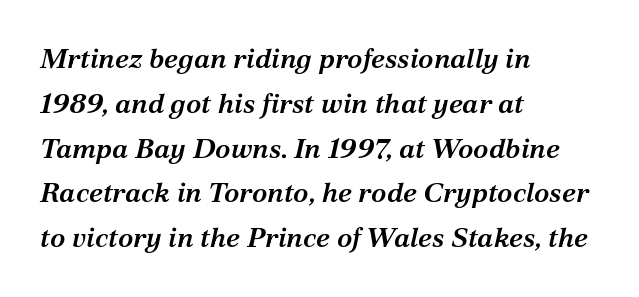
Q: Is the text bold? A: Semi-bold.
Q: Is the text italic (slanted)? A: Yes, it leans right by about 12 degrees.
Q: Is the typeface a serif or a sans-serif typeface? A: Serif.
Q: Is the text underlined? A: No.
Q: How is the paragraph aligned? A: Left-aligned.
Q: Is the spacing between letters normal or unusually wide? A: Normal.
Q: Is the spacing between lines tight, normal or loose? A: Normal.
Q: Width (condensed, normal, or wide)? A: Normal.
Q: Stroke contrast? A: Medium.
Q: x-height? A: Medium.
Q: Monospaced? A: No.
